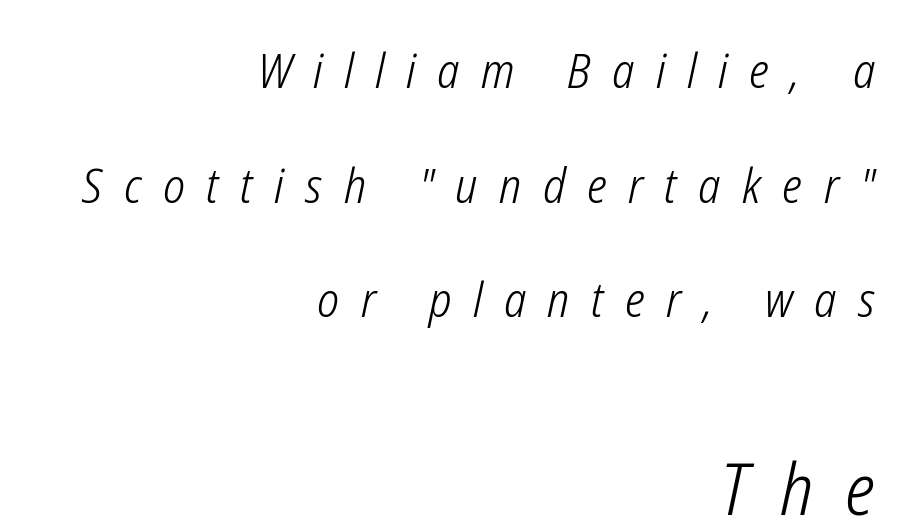
{"italic": "yes", "lean": "right", "slant_degrees": 12, "bold": "no", "weight": "light", "width": "condensed", "stroke_contrast": "low", "x_height": "medium", "monospaced": "no", "underline": "no", "align": "right", "line_spacing": "loose", "line_spacing_ratio": 2.39, "letter_spacing": "wide", "letter_spacing_em": 0.45, "larger_block": "second", "size_ratio": 1.5, "glyph_px": 72}
